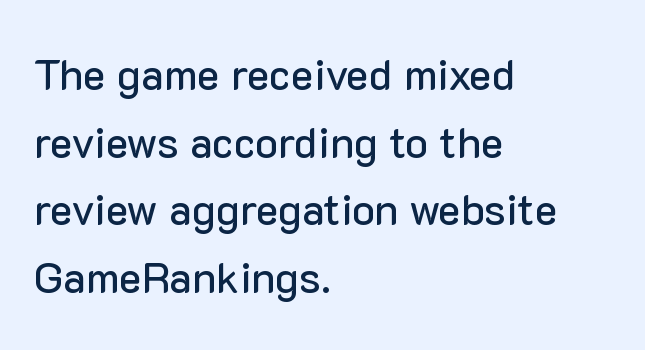
Regarding leading, the lines here are spaced in the standard way. The area under the type is left untouched. Is there any slant? The stems are plumb. Every row of glyphs begins at an identical x-position on the left. Letterform terminals end flat and unadorned throughout the passage. Is this a fixed-width face? No — the glyphs have proportional, varying widths.
